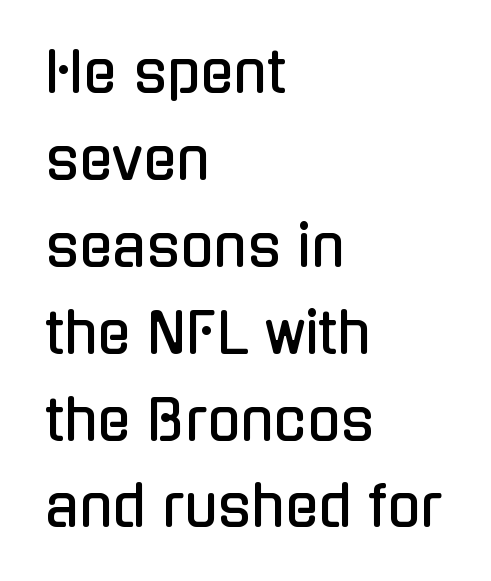
The image shows 55 px condensed sans-serif type, upright; set left-aligned, normal line spacing (1.58x), normal letter spacing, not underlined; low stroke contrast and a medium x-height.
